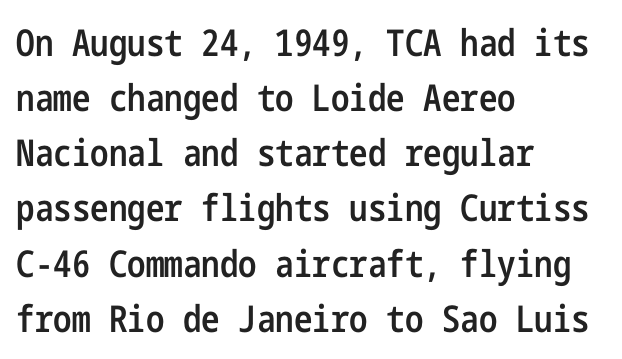
{"serif": "no", "italic": "no", "bold": "semi", "weight": "semibold", "width": "condensed", "stroke_contrast": "low", "x_height": "medium", "underline": "no", "align": "left", "line_spacing": "normal", "line_spacing_ratio": 1.49, "letter_spacing": "normal", "letter_spacing_em": 0.0, "glyph_px": 37}
